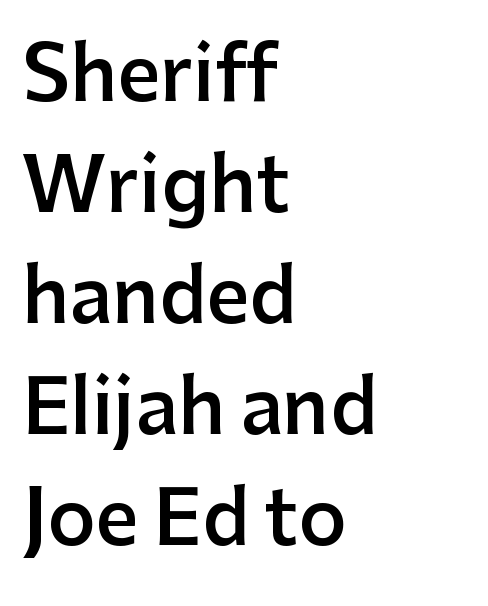
{"serif": "no", "italic": "no", "bold": "semi", "weight": "semibold", "width": "normal", "stroke_contrast": "low", "x_height": "medium", "monospaced": "no", "underline": "no", "align": "left", "line_spacing": "normal", "line_spacing_ratio": 1.48, "letter_spacing": "normal", "letter_spacing_em": 0.0, "glyph_px": 75}
